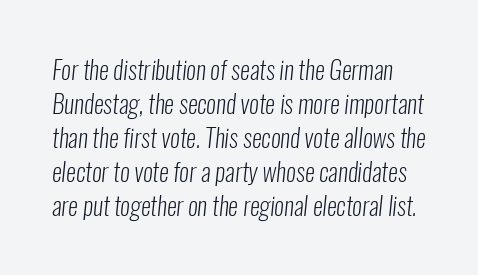
The image shows 25 px text type; set normal line spacing (1.36x), normal letter spacing, not underlined.
